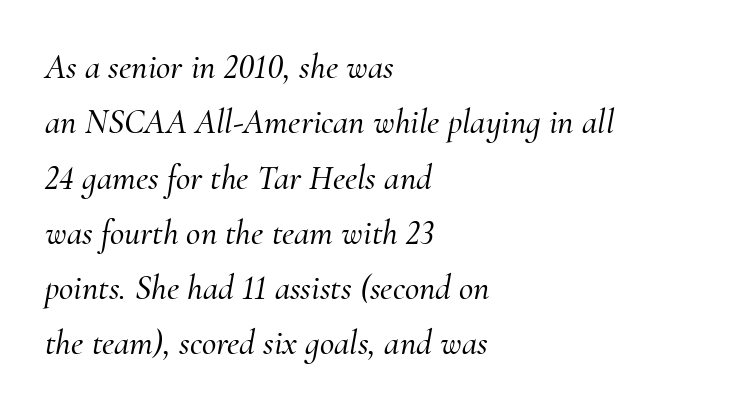
Q: Is the text italic (slanted)? A: Yes, it leans right by about 10 degrees.
Q: Is the typeface a serif or a sans-serif typeface? A: Serif.
Q: Is the text underlined? A: No.
Q: How is the paragraph aligned? A: Left-aligned.
Q: Is the spacing between letters normal or unusually wide? A: Normal.
Q: Is the spacing between lines tight, normal or loose? A: Normal.
Q: Width (condensed, normal, or wide)? A: Normal.
Q: Stroke contrast? A: Medium.
Q: x-height? A: Small.
Q: Monospaced? A: No.
